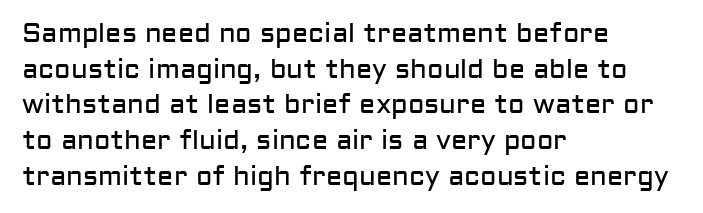
Q: Is the text bold? A: No.
Q: Is the text italic (slanted)? A: No, it is upright.
Q: Is the text underlined? A: No.
Q: How is the paragraph aligned? A: Left-aligned.
Q: Is the spacing between letters normal or unusually wide? A: Normal.
Q: Is the spacing between lines tight, normal or loose? A: Normal.
